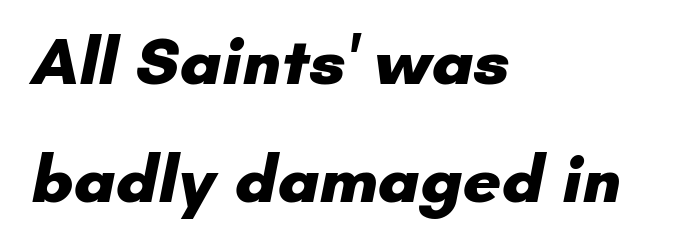
Nope, no serifs anywhere on these letters. Caption: bold face, heavy strokes. The rendering keeps characters at their native spacing. Does the copy run flush right? No — it runs flush left. The foot of each line stays bare and open.
